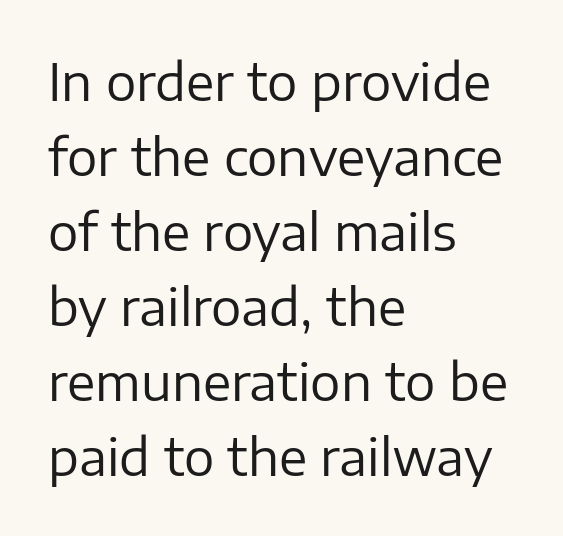
The image shows 51 px regular-weight sans-serif type, upright; set left-aligned, normal line spacing (1.47x), normal letter spacing, not underlined; low stroke contrast and a medium x-height.
